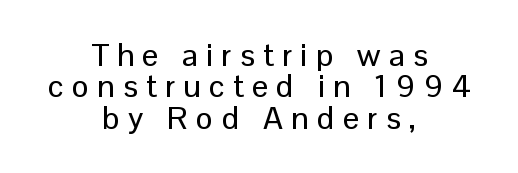
A typesetter would call this heavily tracked-out type. Designer's note — italics off, roman on. Serifs: no, the terminals of the letterforms are clean. Closely set lines give the paragraph a compact silhouette. Horizontal alignment here is central, giving a formal, balanced look.
